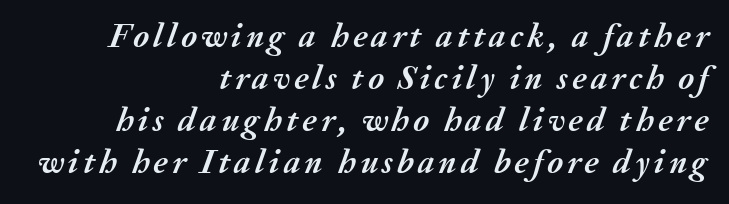
{"italic": "yes", "lean": "right", "slant_degrees": 20, "bold": "yes", "weight": "semibold", "width": "normal", "stroke_contrast": "medium", "x_height": "medium", "monospaced": "no", "underline": "no", "align": "right", "line_spacing_ratio": 1.24, "glyph_px": 34}
